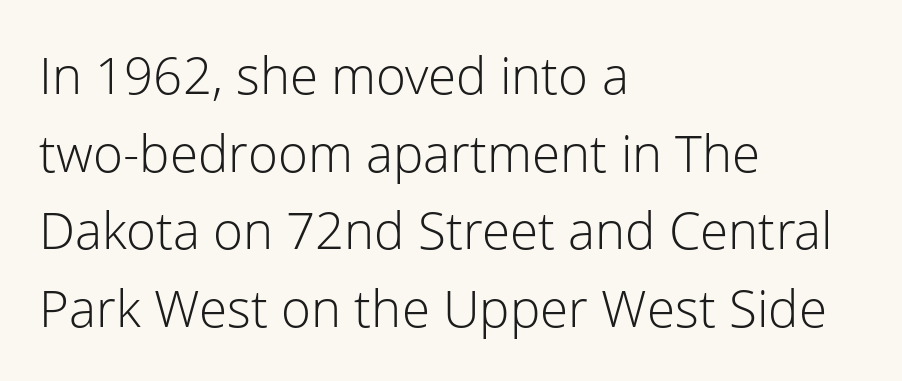
You can tell it's not italic because the verticals are truly vertical. The zone under the glyphs is completely vacant. Words appear dense and cohesive because spacing is normal. This sample is left-justified, so line endings fall wherever the words run out. Varying glyph widths throughout — classic text-font behaviour. The text was rendered using a sans face with plain stroke endings.
